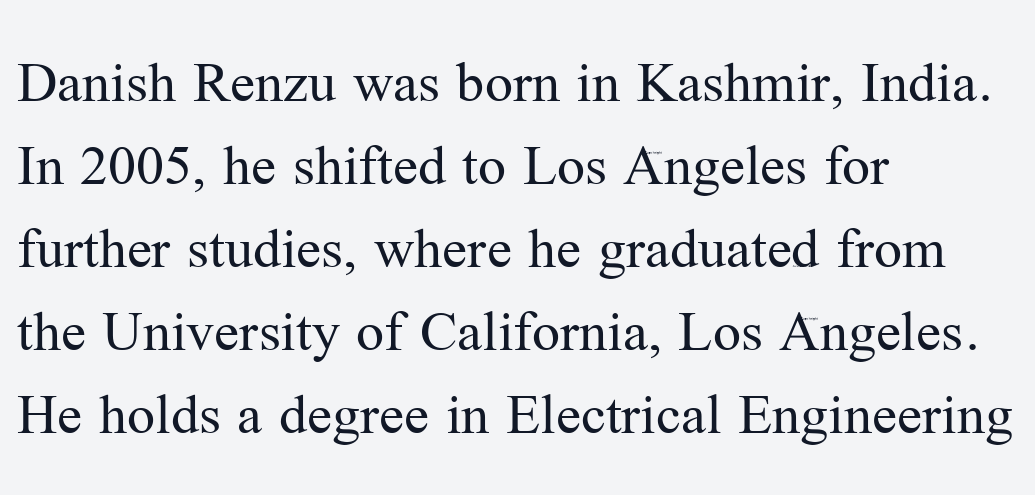
Q: Is the text bold? A: No.
Q: Is the text italic (slanted)? A: No, it is upright.
Q: Is the typeface a serif or a sans-serif typeface? A: Serif.
Q: Is the text underlined? A: No.
Q: How is the paragraph aligned? A: Left-aligned.
Q: Is the spacing between letters normal or unusually wide? A: Normal.
Q: Is the spacing between lines tight, normal or loose? A: Normal.
Q: Width (condensed, normal, or wide)? A: Normal.
Q: Stroke contrast? A: Medium.
Q: x-height? A: Medium.
Q: Monospaced? A: No.
